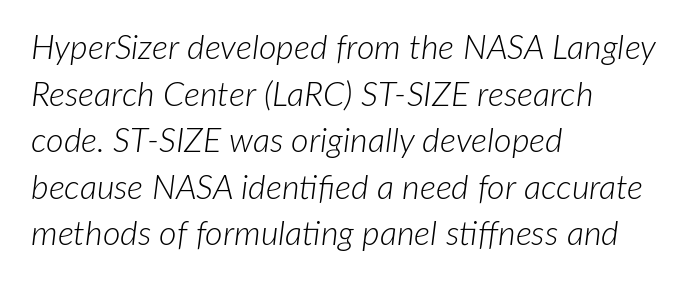
Q: Is the text bold? A: No.
Q: Is the text italic (slanted)? A: Yes, it leans right by about 7 degrees.
Q: Is the text underlined? A: No.
Q: How is the paragraph aligned? A: Left-aligned.
Q: Is the spacing between letters normal or unusually wide? A: Normal.
Q: Is the spacing between lines tight, normal or loose? A: Normal.
Q: Width (condensed, normal, or wide)? A: Normal.
Q: Stroke contrast? A: Low.
Q: x-height? A: Medium.
Q: Monospaced? A: No.
